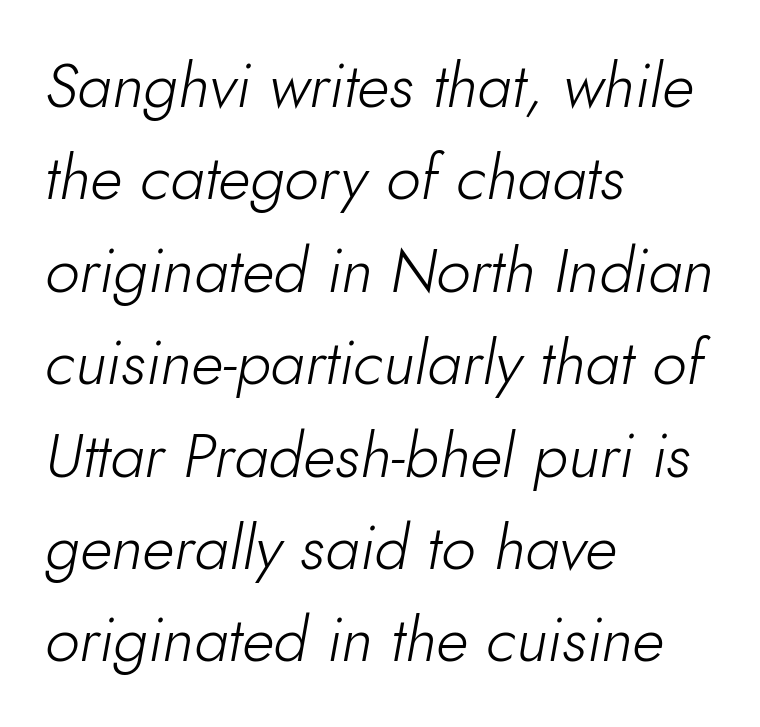
Notice how the stems are inclined rather than vertical — that's the hallmark of italics. The strip under each line holds only bare page. The passage shown is typed in a proportional face where columns would drift. The leading is moderate, giving the passage an even texture. This reads as an unemphasized weight, regular at the heaviest.
